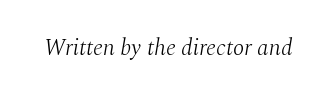
The image shows 23 px text type, italic (leaning right); set normal letter spacing, not underlined.
